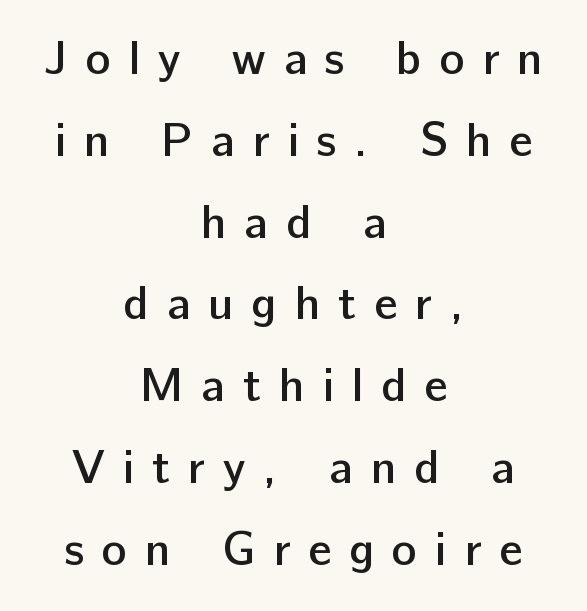
The image shows 47 px semibold sans-serif type, upright; set centered, line spacing 1.74x, unusually wide letter spacing (+0.38 em), not underlined; low stroke contrast and a medium x-height.
